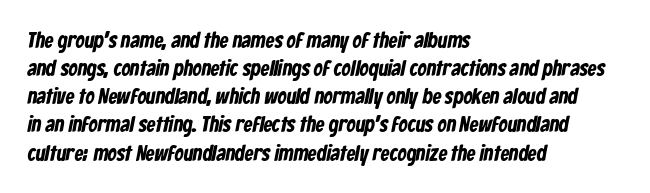
This rendering uses left alignment, leaving the right contour irregular. The gaps between neighbouring characters are ordinary and unremarkable. The leading is moderate, giving the passage an even texture. Compared with an ordinary text face, these strokes are far heavier — a full bold. This rendering features lettering with no underline.
